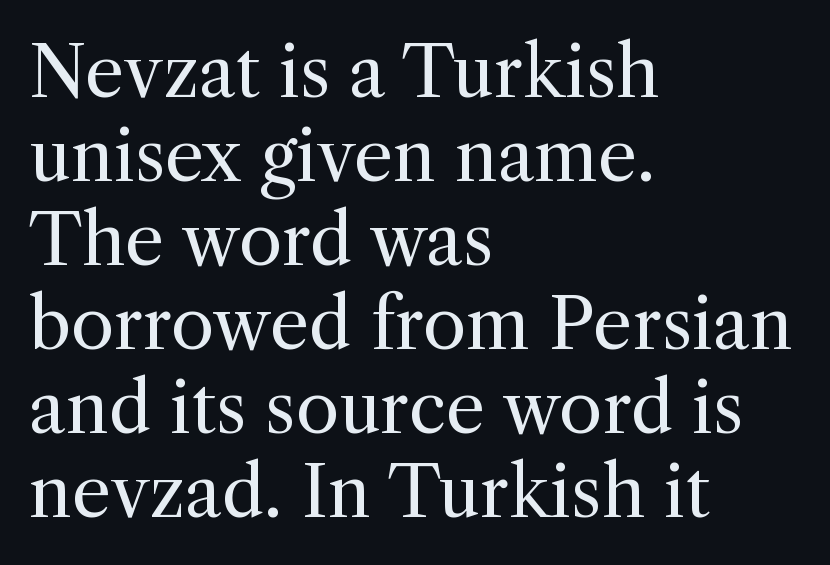
Characters follow at the spacing the type designer built in. No letter is thick-stroked: the sample isn't bold. Designer's note — italics off, roman on. Each letter's strokes conclude with small projecting serifs. Descender tails drop into unmarked territory. Leftover space on each line is placed entirely after the last word.
